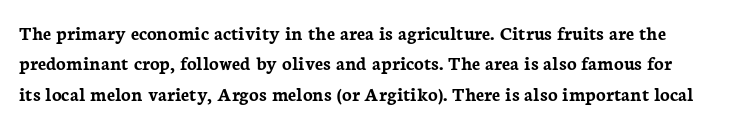
Q: Is the text bold? A: Yes.
Q: Is the text italic (slanted)? A: No, it is upright.
Q: Is the text underlined? A: No.
Q: Is the spacing between letters normal or unusually wide? A: Normal.
Q: Is the spacing between lines tight, normal or loose? A: Normal.
